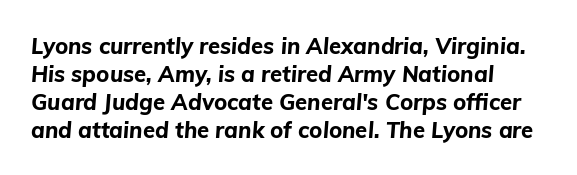
The image shows 22 px bold type, italic (leaning right); set left-aligned, normal line spacing (1.27x), normal letter spacing, not underlined.
